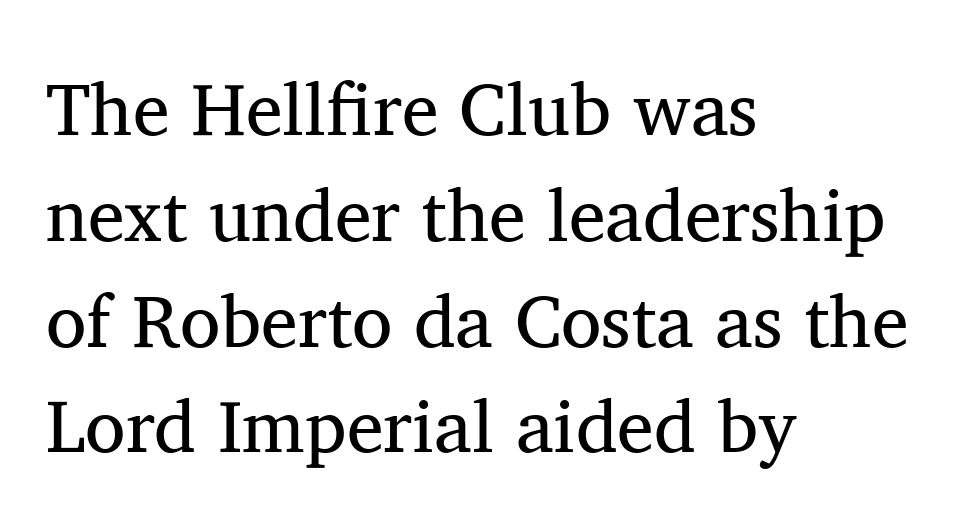
Q: Is the text bold? A: No.
Q: Is the text italic (slanted)? A: No, it is upright.
Q: Is the typeface a serif or a sans-serif typeface? A: Serif.
Q: Is the text underlined? A: No.
Q: How is the paragraph aligned? A: Left-aligned.
Q: Is the spacing between letters normal or unusually wide? A: Normal.
Q: Is the spacing between lines tight, normal or loose? A: Normal.
Q: Width (condensed, normal, or wide)? A: Normal.
Q: Stroke contrast? A: Medium.
Q: x-height? A: Medium.
Q: Monospaced? A: No.
